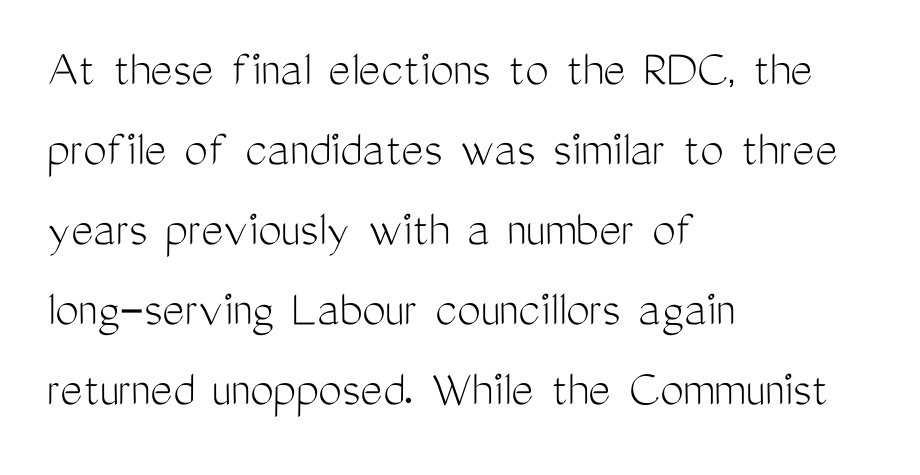
{"serif": "no", "italic": "no", "bold": "no", "weight": "light", "width": "condensed", "stroke_contrast": "medium", "x_height": "medium", "monospaced": "no", "underline": "no", "align": "left", "line_spacing": "normal", "line_spacing_ratio": 1.51, "letter_spacing": "normal", "letter_spacing_em": 0.0, "glyph_px": 53}
